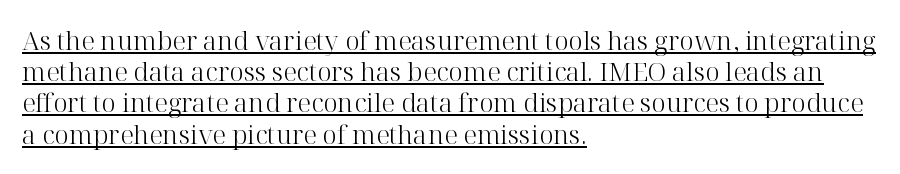
{"italic": "no", "bold": "no", "underline": "yes", "align": "left", "line_spacing_ratio": 1.2, "letter_spacing": "normal", "letter_spacing_em": 0.0, "glyph_px": 26}
